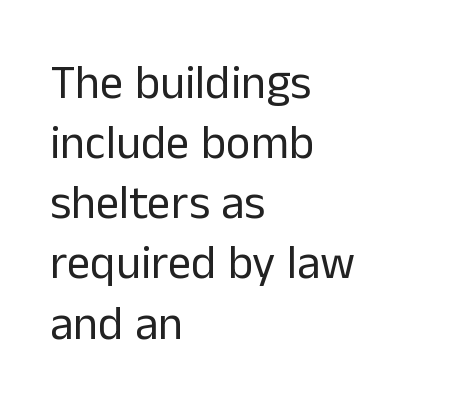
{"serif": "no", "italic": "no", "bold": "no", "weight": "regular", "width": "normal", "stroke_contrast": "low", "x_height": "medium", "monospaced": "no", "underline": "no", "align": "left", "line_spacing": "normal", "line_spacing_ratio": 1.28, "letter_spacing": "normal", "letter_spacing_em": 0.0, "glyph_px": 47}
